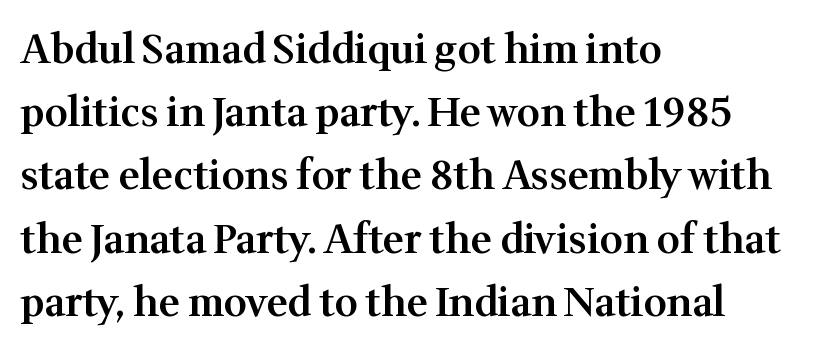
{"serif": "yes", "italic": "no", "bold": "semi", "weight": "semibold", "width": "normal", "stroke_contrast": "medium", "x_height": "medium", "monospaced": "no", "underline": "no", "align": "left", "line_spacing": "normal", "line_spacing_ratio": 1.58, "letter_spacing": "normal", "letter_spacing_em": 0.0, "glyph_px": 40}
